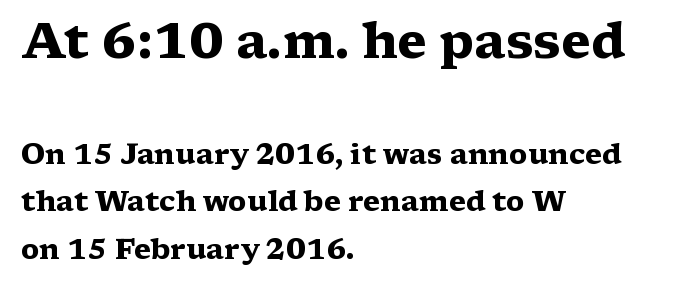
Q: Is the text bold? A: Yes.
Q: Is the text italic (slanted)? A: No, it is upright.
Q: Is the typeface a serif or a sans-serif typeface? A: Serif.
Q: Is the text underlined? A: No.
Q: How is the paragraph aligned? A: Left-aligned.
Q: Is the spacing between letters normal or unusually wide? A: Normal.
Q: Is the spacing between lines tight, normal or loose? A: Normal.
Q: Which block of text is set in a larger size, the first (top) or the second (bottom)? A: The first (top) one.
Q: Width (condensed, normal, or wide)? A: Wide.
Q: Stroke contrast? A: Medium.
Q: x-height? A: Medium.
Q: Monospaced? A: No.
